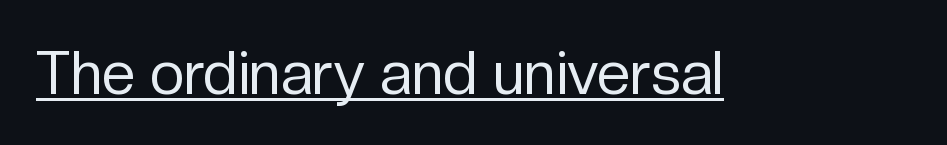
Q: Is the text bold? A: No.
Q: Is the text italic (slanted)? A: No, it is upright.
Q: Is the typeface a serif or a sans-serif typeface? A: Sans-serif.
Q: Is the text underlined? A: Yes.
Q: Is the spacing between letters normal or unusually wide? A: Normal.
Q: Width (condensed, normal, or wide)? A: Normal.
Q: Stroke contrast? A: Low.
Q: x-height? A: Medium.
Q: Monospaced? A: No.
